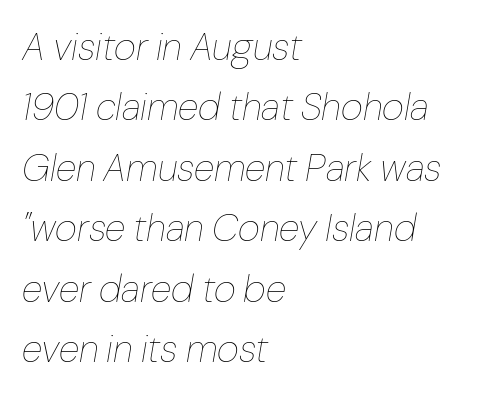
The image shows 38 px thin type, italic (leaning right); set left-aligned, normal line spacing (1.59x), normal letter spacing, not underlined; low stroke contrast and a medium x-height.
